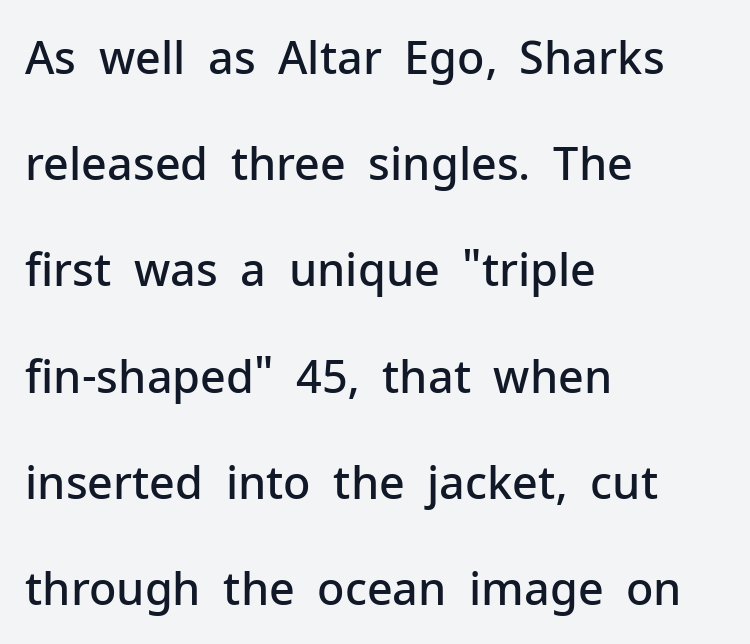
The image shows 45 px semibold sans-serif type, upright; set left-aligned, loose line spacing (2.36x), normal letter spacing, not underlined; low stroke contrast and a medium x-height.
